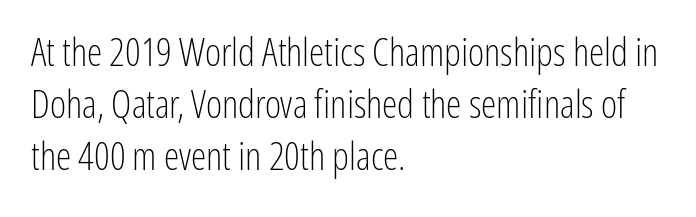
Rendered with straight, roman letterforms. The vertical gap from one line to the next is medium. The ragged edge is on the right, which tells us the setting is flush left. The string is rendered with underlining switched off.
